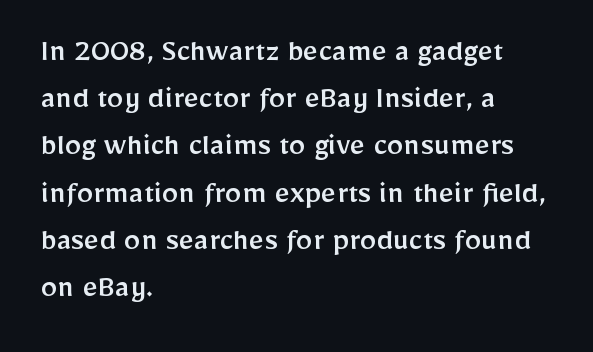
Lines of text with bare space underneath. A normal amount of white space separates one row of letters from the next. Inter-character spacing is left at the font's built-in metrics. Unlike a traditional serif, this face leaves its strokes unadorned. Posture: vertical.
